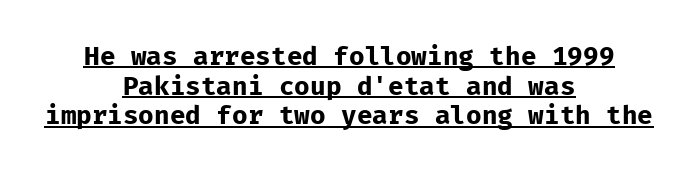
Q: Is the text bold? A: Yes.
Q: Is the text italic (slanted)? A: No, it is upright.
Q: Is the text underlined? A: Yes.
Q: How is the paragraph aligned? A: Centered.
Q: Is the spacing between letters normal or unusually wide? A: Normal.
Q: Is the spacing between lines tight, normal or loose? A: Tight.
